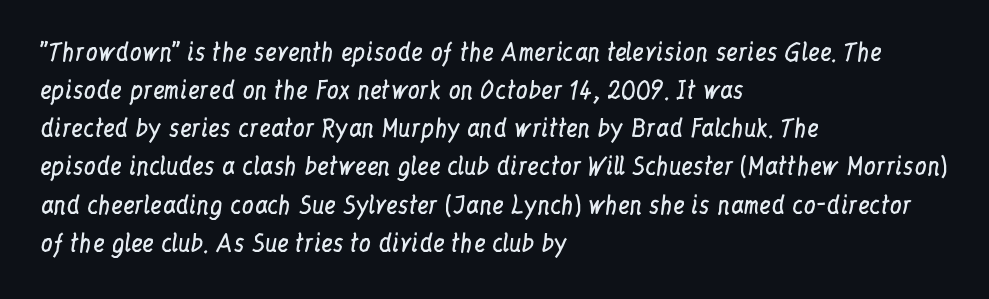
Is there much room between lines? A standard amount, neither cramped nor airy. How are the letters spaced? Ordinarily, with no added tracking. This rendering features lettering with no underline. The paragraph shown leans on its left margin. The weight tops out at a normal text grade.
